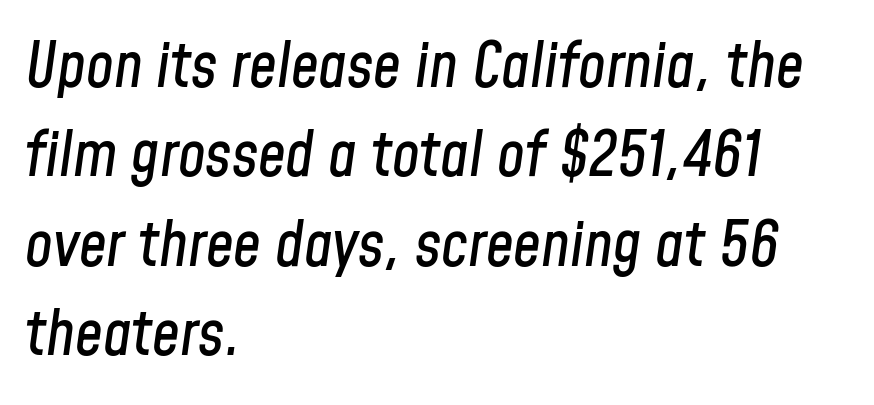
The image shows 62 px condensed type, italic (leaning right); set left-aligned, normal line spacing (1.44x), normal letter spacing, not underlined; low stroke contrast and a medium x-height.
